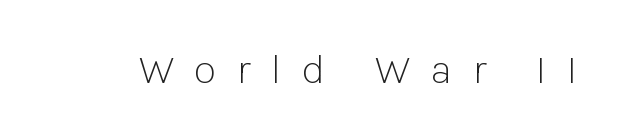
Q: Is the text bold? A: No.
Q: Is the text italic (slanted)? A: No, it is upright.
Q: Is the typeface a serif or a sans-serif typeface? A: Sans-serif.
Q: Is the text underlined? A: No.
Q: Is the spacing between letters normal or unusually wide? A: Unusually wide.
Q: Width (condensed, normal, or wide)? A: Normal.
Q: Stroke contrast? A: Low.
Q: x-height? A: Medium.
Q: Monospaced? A: No.
